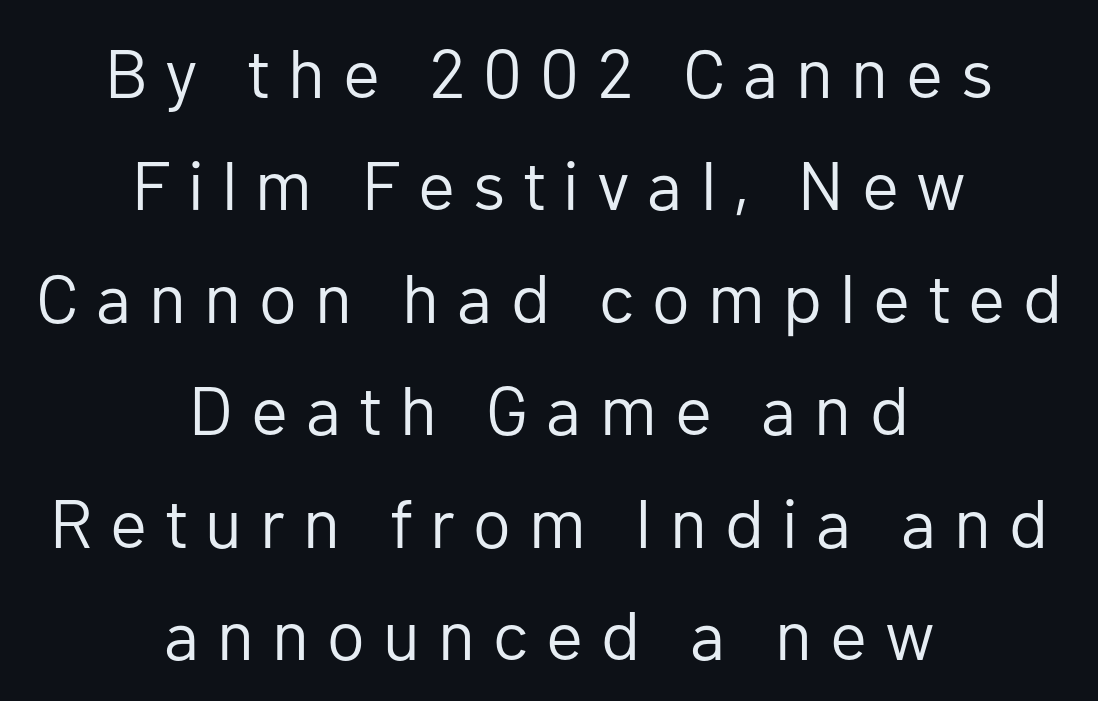
The image shows 69 px regular-weight sans-serif type, upright; set centered, normal line spacing (1.63x), unusually wide letter spacing (+0.26 em), not underlined; low stroke contrast and a medium x-height.
